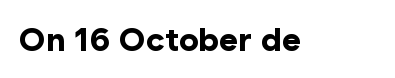
Q: Is the text bold? A: Yes.
Q: Is the text italic (slanted)? A: No, it is upright.
Q: Is the typeface a serif or a sans-serif typeface? A: Sans-serif.
Q: Is the text underlined? A: No.
Q: Is the spacing between letters normal or unusually wide? A: Normal.
Q: Width (condensed, normal, or wide)? A: Normal.
Q: Stroke contrast? A: Low.
Q: x-height? A: Medium.
Q: Monospaced? A: No.
